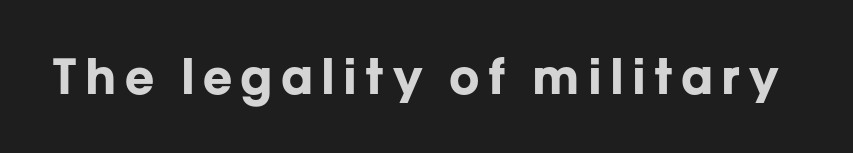
Letterform terminals end flat and unadorned throughout the passage. The passage shown is typed in a proportional face where columns would drift. This is the regular roman posture of the typeface. The strokes are fattened all the way to bold. Any mark beneath the type? The region is blank.
